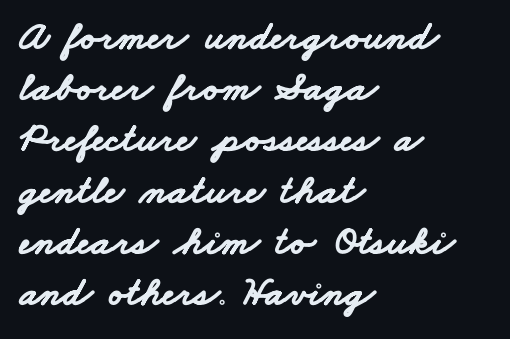
{"serif": "no", "bold": "yes", "weight": "bold", "width": "wide", "stroke_contrast": "low", "x_height": "small", "monospaced": "no", "underline": "no", "align": "left", "line_spacing": "normal", "line_spacing_ratio": 1.25, "letter_spacing": "normal", "letter_spacing_em": 0.0, "glyph_px": 41}
